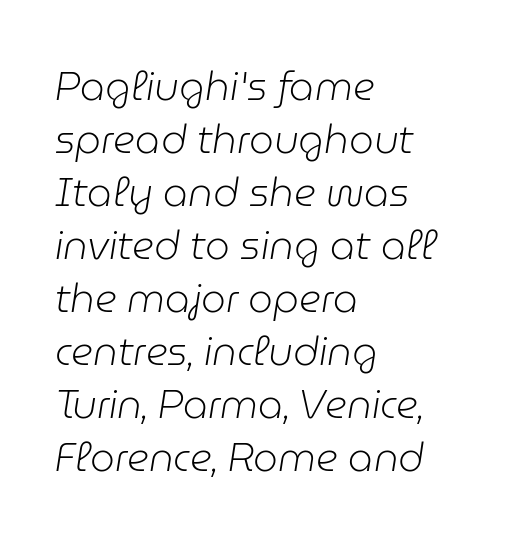
{"italic": "yes", "lean": "right", "slant_degrees": 9, "bold": "no", "weight": "light", "width": "normal", "stroke_contrast": "low", "x_height": "medium", "monospaced": "no", "underline": "no", "align": "left", "line_spacing": "normal", "line_spacing_ratio": 1.36, "letter_spacing": "normal", "letter_spacing_em": 0.0, "glyph_px": 39}
